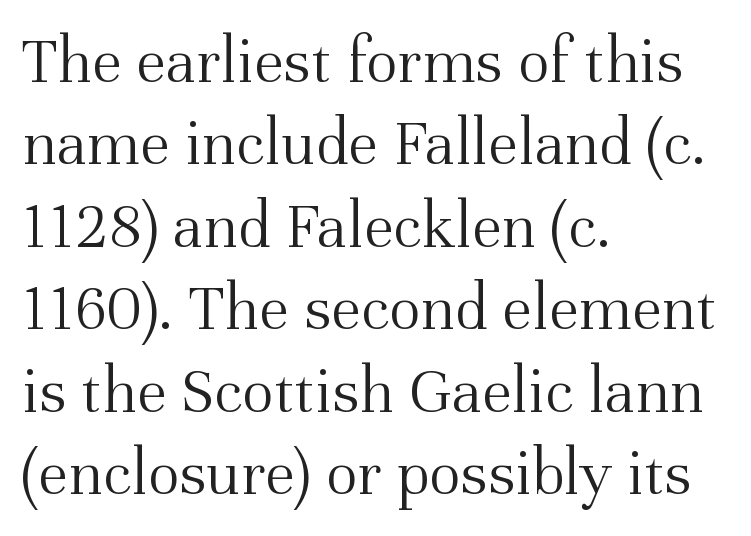
Q: Is the text bold? A: No.
Q: Is the text italic (slanted)? A: No, it is upright.
Q: Is the typeface a serif or a sans-serif typeface? A: Serif.
Q: Is the text underlined? A: No.
Q: How is the paragraph aligned? A: Left-aligned.
Q: Is the spacing between letters normal or unusually wide? A: Normal.
Q: Width (condensed, normal, or wide)? A: Normal.
Q: Stroke contrast? A: Medium.
Q: x-height? A: Medium.
Q: Monospaced? A: No.
